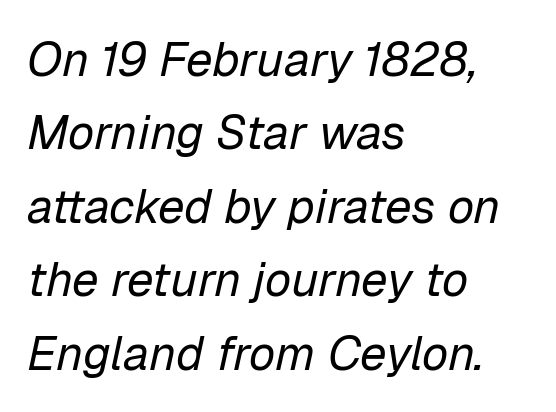
Q: Is the text bold? A: No.
Q: Is the text italic (slanted)? A: Yes, it leans right by about 12 degrees.
Q: Is the text underlined? A: No.
Q: How is the paragraph aligned? A: Left-aligned.
Q: Is the spacing between letters normal or unusually wide? A: Normal.
Q: Is the spacing between lines tight, normal or loose? A: Normal.
Q: Width (condensed, normal, or wide)? A: Normal.
Q: Stroke contrast? A: Low.
Q: x-height? A: Medium.
Q: Monospaced? A: No.
